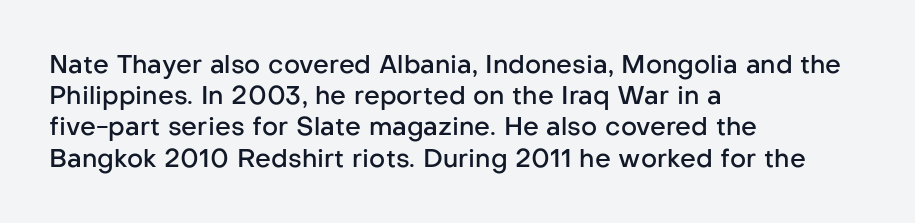
Q: Is the text bold? A: Semi-bold.
Q: Is the text italic (slanted)? A: No, it is upright.
Q: Is the text underlined? A: No.
Q: How is the paragraph aligned? A: Left-aligned.
Q: Is the spacing between letters normal or unusually wide? A: Normal.
Q: Is the spacing between lines tight, normal or loose? A: Normal.
